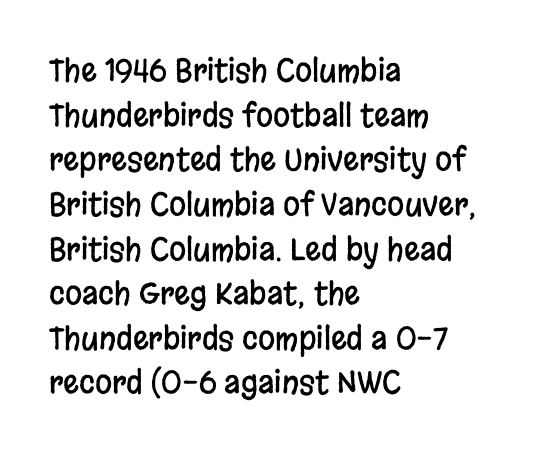
Q: Is the text italic (slanted)? A: No, it is upright.
Q: Is the typeface a serif or a sans-serif typeface? A: Sans-serif.
Q: Is the text underlined? A: No.
Q: How is the paragraph aligned? A: Left-aligned.
Q: Is the spacing between letters normal or unusually wide? A: Normal.
Q: Is the spacing between lines tight, normal or loose? A: Normal.
Q: Width (condensed, normal, or wide)? A: Condensed.
Q: Stroke contrast? A: Low.
Q: x-height? A: Large.
Q: Monospaced? A: No.
